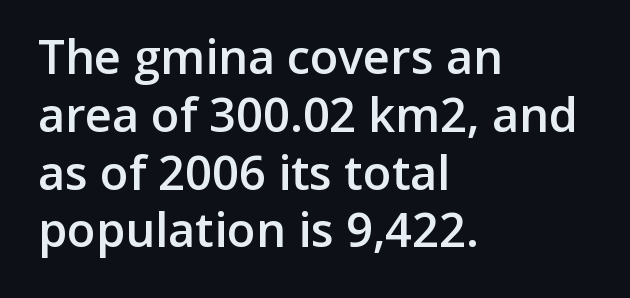
{"serif": "no", "italic": "no", "bold": "semi", "weight": "semibold", "width": "normal", "stroke_contrast": "low", "x_height": "medium", "monospaced": "no", "underline": "no", "align": "left", "line_spacing_ratio": 1.23, "letter_spacing": "normal", "letter_spacing_em": 0.0, "glyph_px": 47}
